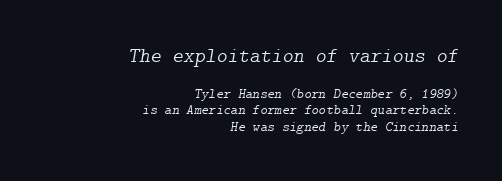
{"italic": "yes", "lean": "right", "slant_degrees": 9, "bold": "no", "underline": "no", "align": "right", "line_spacing_ratio": 1.18, "letter_spacing": "normal", "letter_spacing_em": 0.0, "larger_block": "first", "size_ratio": 1.5, "glyph_px": 21}
